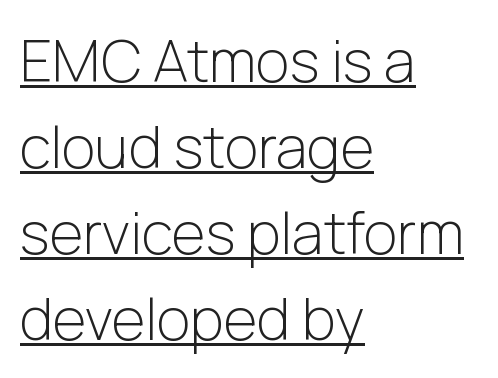
The image shows 58 px light sans-serif type, upright; set left-aligned, normal line spacing (1.48x), normal letter spacing, underlined; low stroke contrast and a medium x-height.
